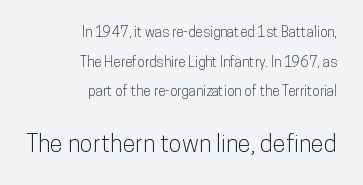
Underlining? Definitely not there. The lettering stays uniformly vertical, giving the passage a roman look. The vertical gap from one line to the next is large. Between these two stacked blocks, the lower one wins on size.
